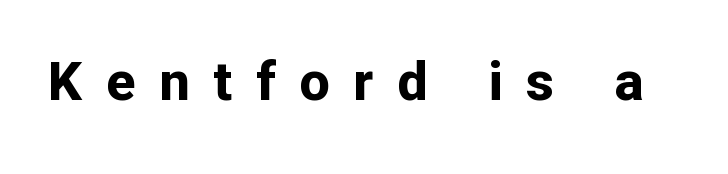
Q: Is the text bold? A: Yes.
Q: Is the text italic (slanted)? A: No, it is upright.
Q: Is the typeface a serif or a sans-serif typeface? A: Sans-serif.
Q: Is the text underlined? A: No.
Q: Is the spacing between letters normal or unusually wide? A: Unusually wide.
Q: Width (condensed, normal, or wide)? A: Normal.
Q: Stroke contrast? A: Low.
Q: x-height? A: Medium.
Q: Monospaced? A: No.
